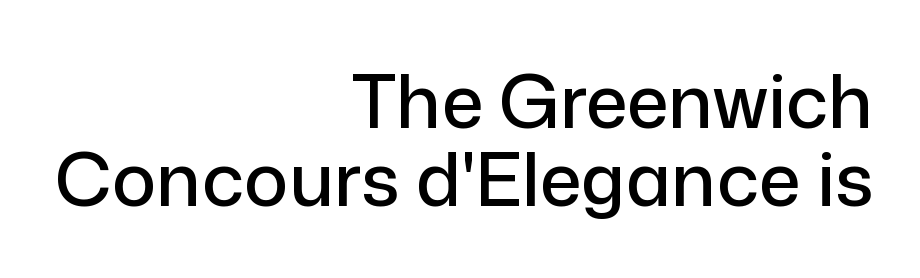
Q: Is the text italic (slanted)? A: No, it is upright.
Q: Is the typeface a serif or a sans-serif typeface? A: Sans-serif.
Q: Is the text underlined? A: No.
Q: How is the paragraph aligned? A: Right-aligned.
Q: Is the spacing between letters normal or unusually wide? A: Normal.
Q: Is the spacing between lines tight, normal or loose? A: Tight.
Q: Width (condensed, normal, or wide)? A: Normal.
Q: Stroke contrast? A: Low.
Q: x-height? A: Medium.
Q: Monospaced? A: No.
